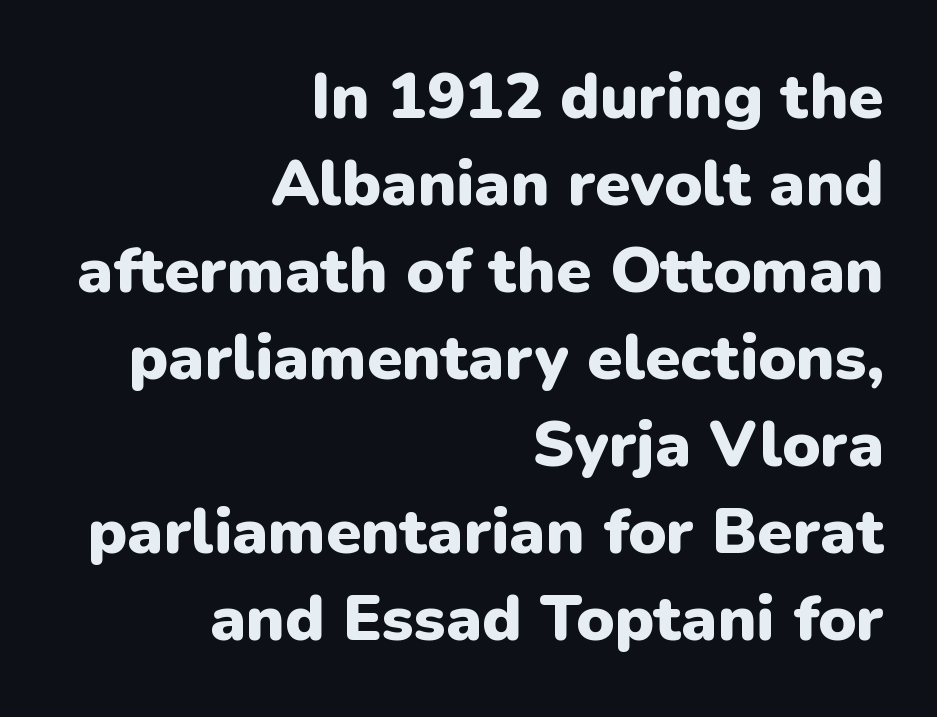
{"serif": "no", "italic": "no", "bold": "yes", "weight": "heavy", "width": "normal", "stroke_contrast": "low", "x_height": "medium", "monospaced": "no", "underline": "no", "align": "right", "line_spacing": "normal", "line_spacing_ratio": 1.36, "letter_spacing": "normal", "letter_spacing_em": 0.0, "glyph_px": 64}
